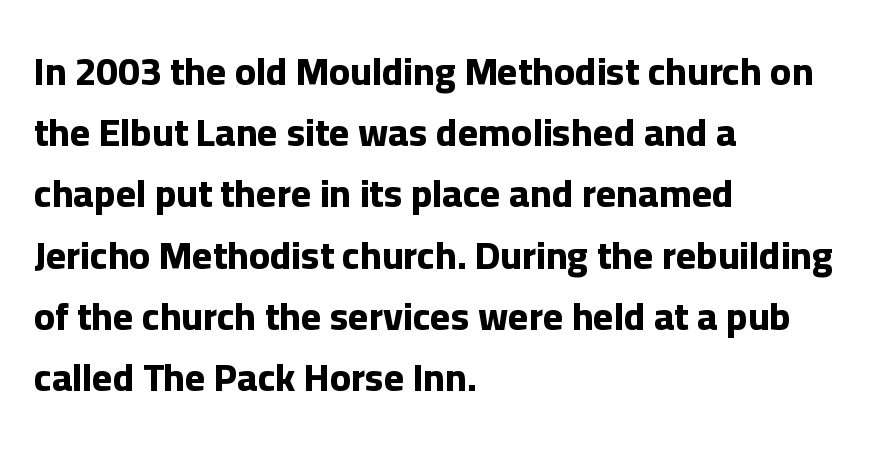
Q: Is the text bold? A: Yes.
Q: Is the text italic (slanted)? A: No, it is upright.
Q: Is the typeface a serif or a sans-serif typeface? A: Sans-serif.
Q: Is the text underlined? A: No.
Q: How is the paragraph aligned? A: Left-aligned.
Q: Is the spacing between letters normal or unusually wide? A: Normal.
Q: Is the spacing between lines tight, normal or loose? A: Normal.
Q: Width (condensed, normal, or wide)? A: Normal.
Q: Stroke contrast? A: Low.
Q: x-height? A: Medium.
Q: Monospaced? A: No.
